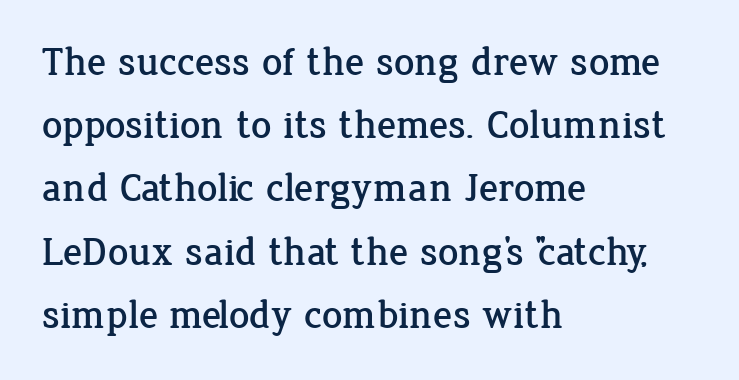
{"serif": "yes", "italic": "no", "width": "normal", "stroke_contrast": "low", "x_height": "medium", "monospaced": "no", "underline": "no", "align": "left", "line_spacing": "normal", "line_spacing_ratio": 1.58, "letter_spacing": "normal", "letter_spacing_em": 0.0, "glyph_px": 40}
